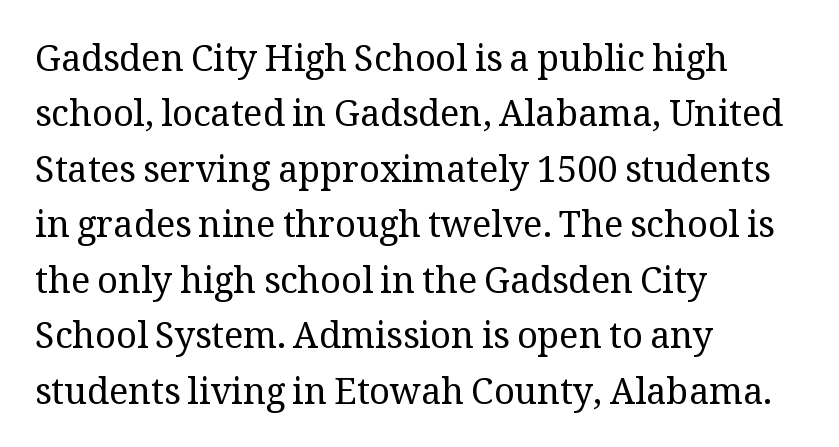
Q: Is the text bold? A: No.
Q: Is the text italic (slanted)? A: No, it is upright.
Q: Is the typeface a serif or a sans-serif typeface? A: Serif.
Q: Is the text underlined? A: No.
Q: How is the paragraph aligned? A: Left-aligned.
Q: Is the spacing between letters normal or unusually wide? A: Normal.
Q: Is the spacing between lines tight, normal or loose? A: Normal.
Q: Width (condensed, normal, or wide)? A: Normal.
Q: Stroke contrast? A: Medium.
Q: x-height? A: Medium.
Q: Monospaced? A: No.
